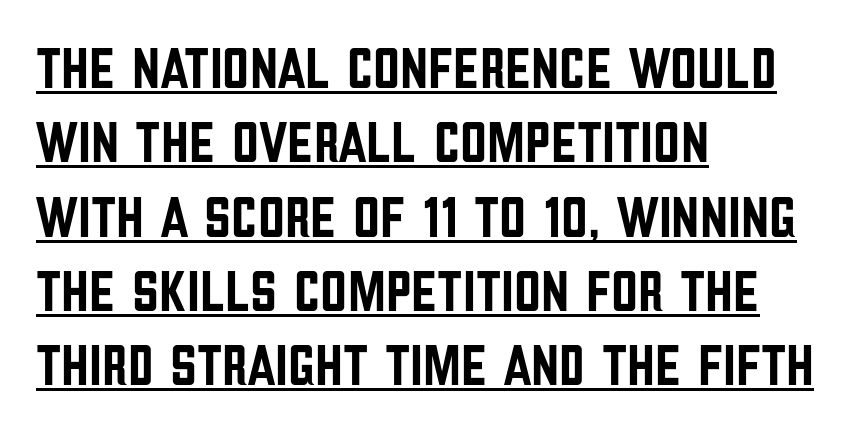
{"serif": "no", "italic": "no", "width": "condensed", "stroke_contrast": "low", "x_height": "large", "monospaced": "no", "underline": "yes", "align": "left", "line_spacing": "normal", "line_spacing_ratio": 1.26, "letter_spacing": "normal", "letter_spacing_em": 0.0, "glyph_px": 59}
